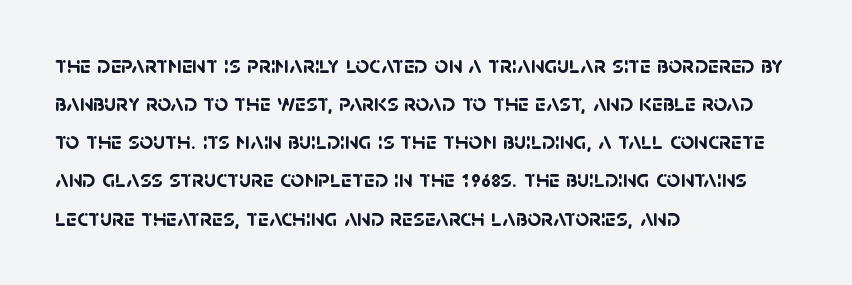
The rag falls on the right side of this text block. No extra tracking has been applied to these lines. If you measured baseline to baseline, you'd find a middling distance. In terms of weight, the rendering is a true, heavy bold. Letters rest on an invisible, unmarked baseline.
